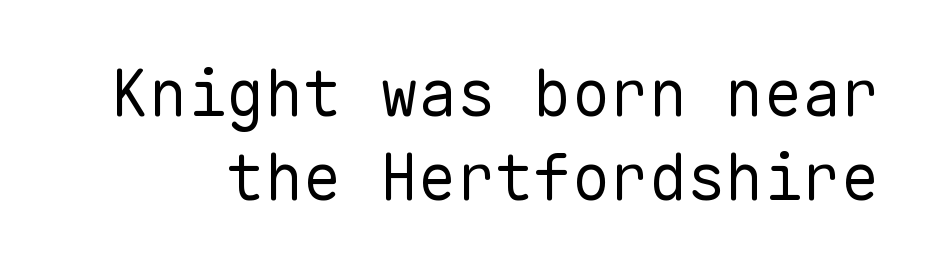
The strokes carry an ordinary text weight at most. This sample uses an upright cut, with every glyph sitting square on the baseline. The area under the type is left untouched. In terms of letterspacing, this is plain default setting.
